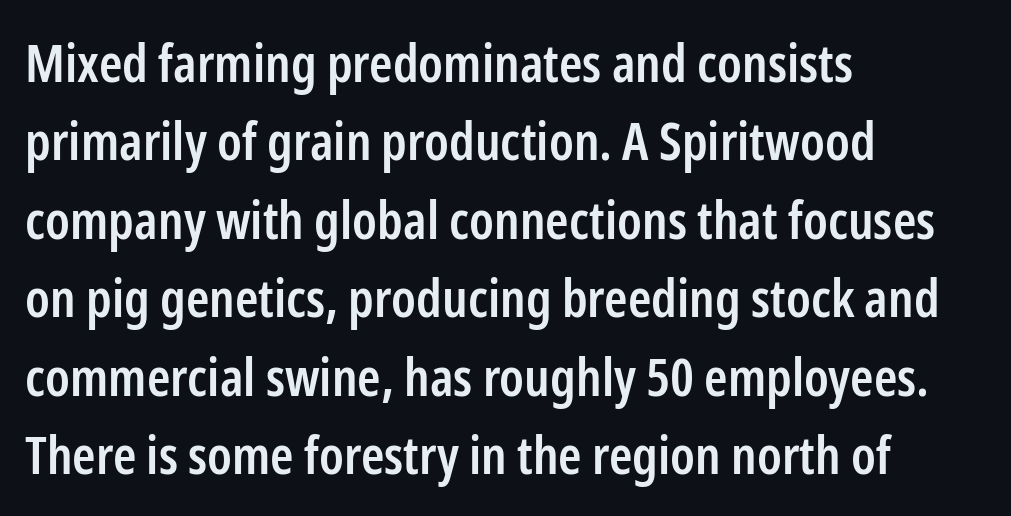
The image shows 53 px semibold, condensed sans-serif type, upright; set left-aligned, normal line spacing (1.48x), normal letter spacing, not underlined; low stroke contrast and a medium x-height.
